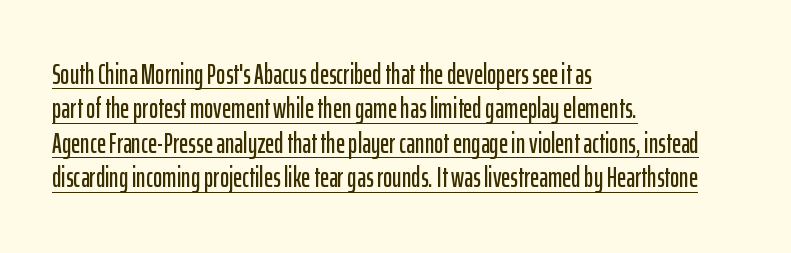
Q: Is the text italic (slanted)? A: No, it is upright.
Q: Is the typeface a serif or a sans-serif typeface? A: Sans-serif.
Q: Is the text underlined? A: Yes.
Q: How is the paragraph aligned? A: Left-aligned.
Q: Is the spacing between letters normal or unusually wide? A: Normal.
Q: Width (condensed, normal, or wide)? A: Condensed.
Q: Stroke contrast? A: Low.
Q: x-height? A: Medium.
Q: Monospaced? A: No.
